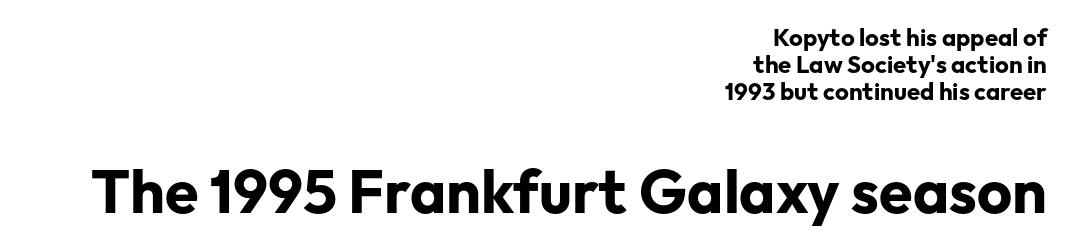
{"serif": "no", "italic": "no", "bold": "yes", "weight": "bold", "width": "normal", "stroke_contrast": "low", "x_height": "medium", "monospaced": "no", "underline": "no", "align": "right", "line_spacing": "tight", "line_spacing_ratio": 1.13, "letter_spacing": "normal", "letter_spacing_em": 0.0, "larger_block": "second", "size_ratio": 2.54, "glyph_px": 61}
